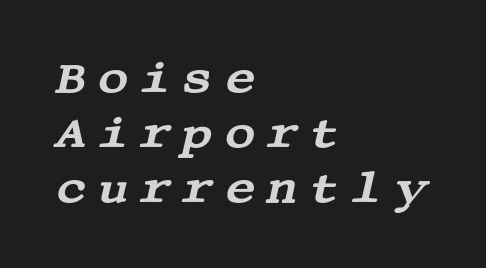
You can tell it's italic because the verticals aren't actually vertical. Between one letter and the next there's a generous, obvious gap. Descender tails drop into unmarked territory. The designer went with a serif here, giving each stem small feet. If you drew a ruler down the left edge, every line would touch it. Normally led — the rows are evenly, conventionally spaced.
